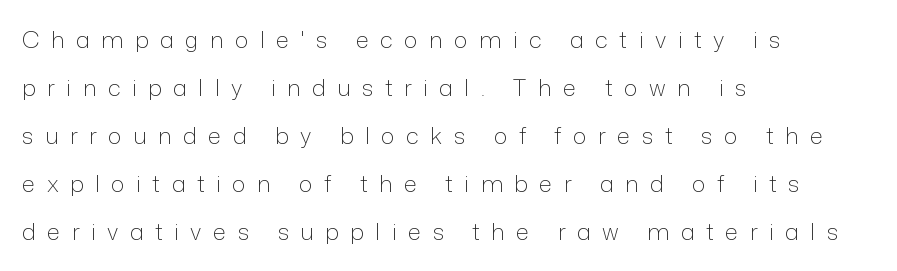
Is the stroke heavy? The answer is a plain regular-or-lighter. The space beneath each line is pristine and unruled. Observe the wide spacing: letters keep a clear distance from each other. Every row of glyphs begins at an identical x-position on the left. This sample uses an upright cut, with every glyph sitting square on the baseline. The designer dialed line spacing up above the default.
